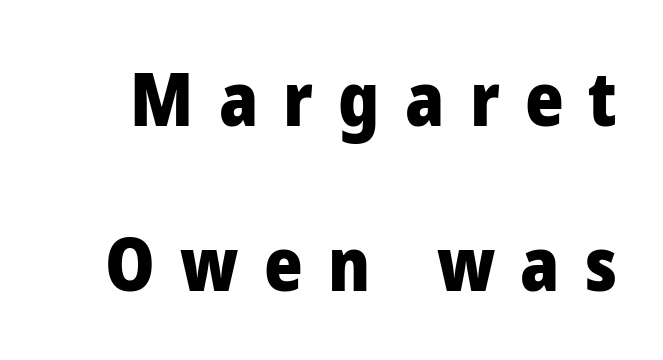
Q: Is the text bold? A: Yes.
Q: Is the text italic (slanted)? A: No, it is upright.
Q: Is the typeface a serif or a sans-serif typeface? A: Sans-serif.
Q: Is the text underlined? A: No.
Q: Is the spacing between letters normal or unusually wide? A: Unusually wide.
Q: Is the spacing between lines tight, normal or loose? A: Loose.
Q: Width (condensed, normal, or wide)? A: Normal.
Q: Stroke contrast? A: Low.
Q: x-height? A: Medium.
Q: Monospaced? A: No.
